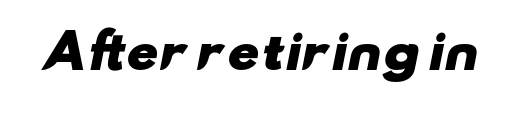
Q: Is the text bold? A: Yes.
Q: Is the typeface a serif or a sans-serif typeface? A: Sans-serif.
Q: Is the text underlined? A: No.
Q: Is the spacing between letters normal or unusually wide? A: Normal.
Q: Width (condensed, normal, or wide)? A: Wide.
Q: Stroke contrast? A: Low.
Q: x-height? A: Small.
Q: Monospaced? A: No.
